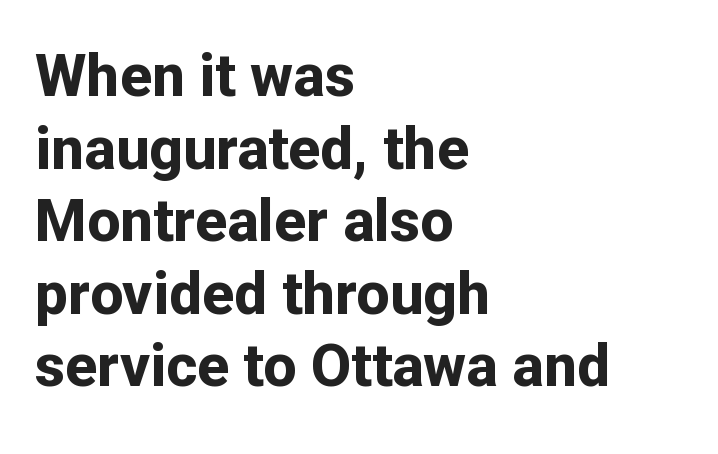
The image shows 59 px bold sans-serif type, upright; set left-aligned, line spacing 1.23x, normal letter spacing, not underlined; low stroke contrast and a medium x-height.
